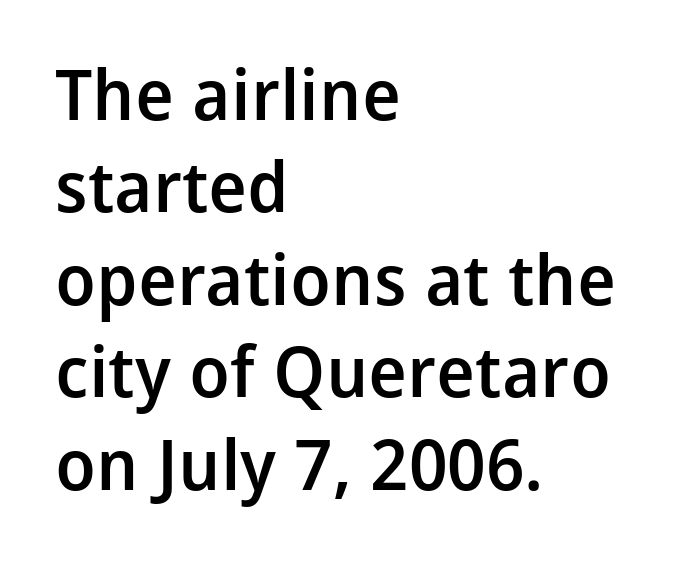
A typesetter would label this face a sans. The line texture is even and compact thanks to regular tracking. Slightly chunky letters — semibold, I'd say, not full bold. The designer left line spacing at the default.
